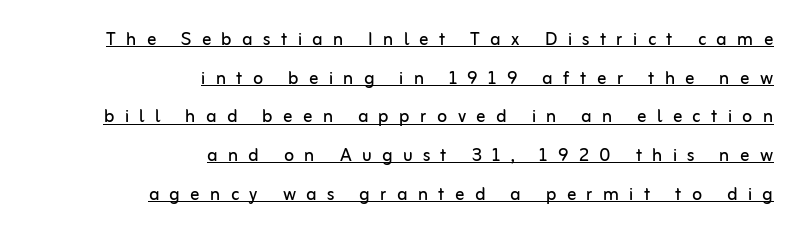
{"italic": "no", "bold": "no", "underline": "yes", "align": "right", "line_spacing": "normal", "line_spacing_ratio": 1.68, "letter_spacing": "wide", "letter_spacing_em": 0.45, "glyph_px": 23}
